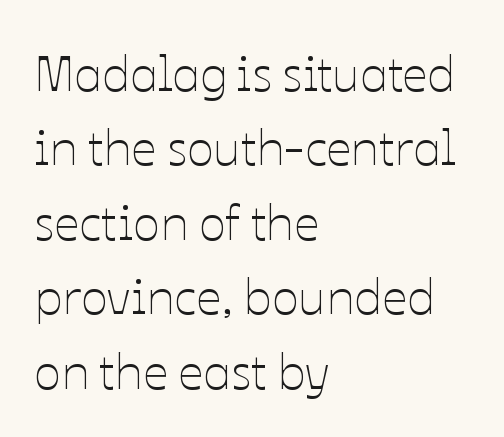
The image shows 50 px thin type, upright; set left-aligned, normal line spacing (1.49x), normal letter spacing, not underlined; low stroke contrast and a medium x-height.
